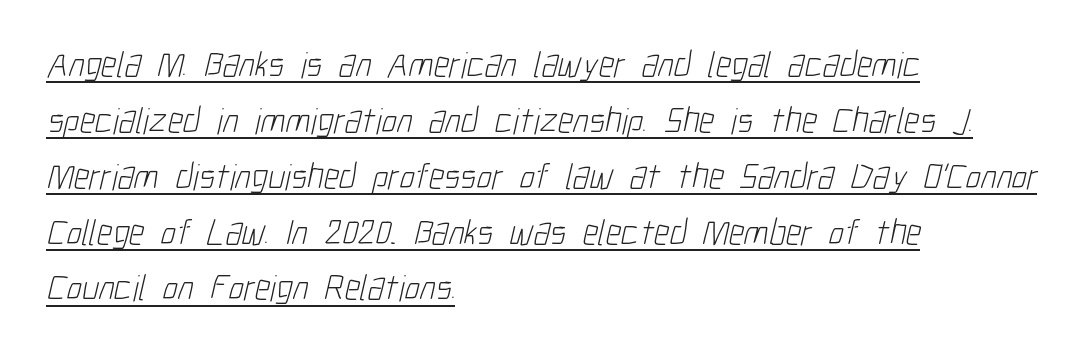
{"serif": "no", "bold": "no", "weight": "light", "width": "condensed", "stroke_contrast": "low", "x_height": "medium", "monospaced": "no", "underline": "yes", "align": "left", "line_spacing": "normal", "line_spacing_ratio": 1.51, "letter_spacing": "normal", "letter_spacing_em": 0.0, "glyph_px": 37}
